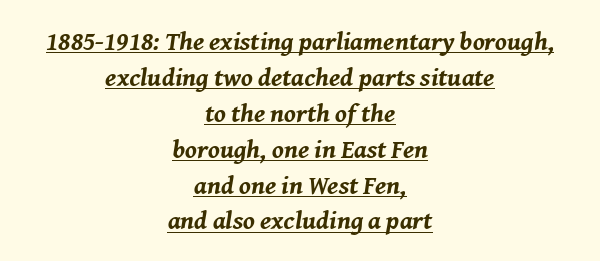
The image shows 26 px bold type, italic (leaning right); set centered, normal line spacing (1.38x), normal letter spacing, underlined.
